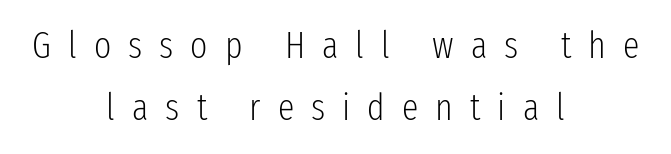
The string is rendered with underlining switched off. Is the block centered? Yes — each line is placed symmetrically about the middle. This sample uses expanded letter spacing, leaving extra air between glyphs. The passage shown stacks its lines at a standard gap.
